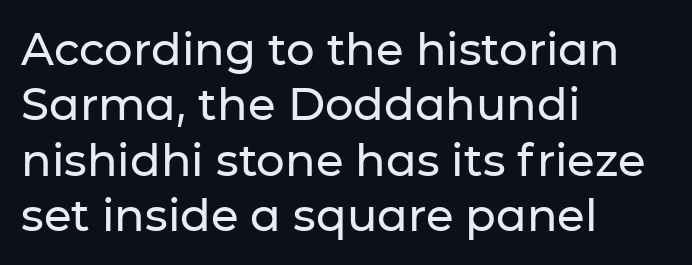
The image shows 45 px sans-serif type, upright; set left-aligned, line spacing 1.23x, normal letter spacing, not underlined; low stroke contrast and a medium x-height.
